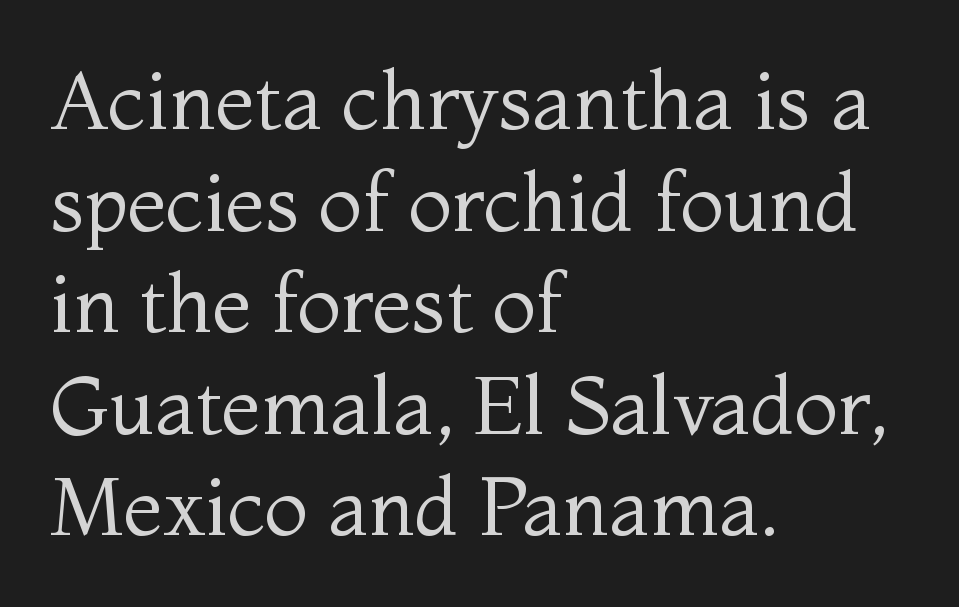
Q: Is the text bold? A: No.
Q: Is the text italic (slanted)? A: No, it is upright.
Q: Is the typeface a serif or a sans-serif typeface? A: Serif.
Q: Is the text underlined? A: No.
Q: How is the paragraph aligned? A: Left-aligned.
Q: Is the spacing between letters normal or unusually wide? A: Normal.
Q: Is the spacing between lines tight, normal or loose? A: Normal.
Q: Width (condensed, normal, or wide)? A: Normal.
Q: Stroke contrast? A: Medium.
Q: x-height? A: Medium.
Q: Monospaced? A: No.
